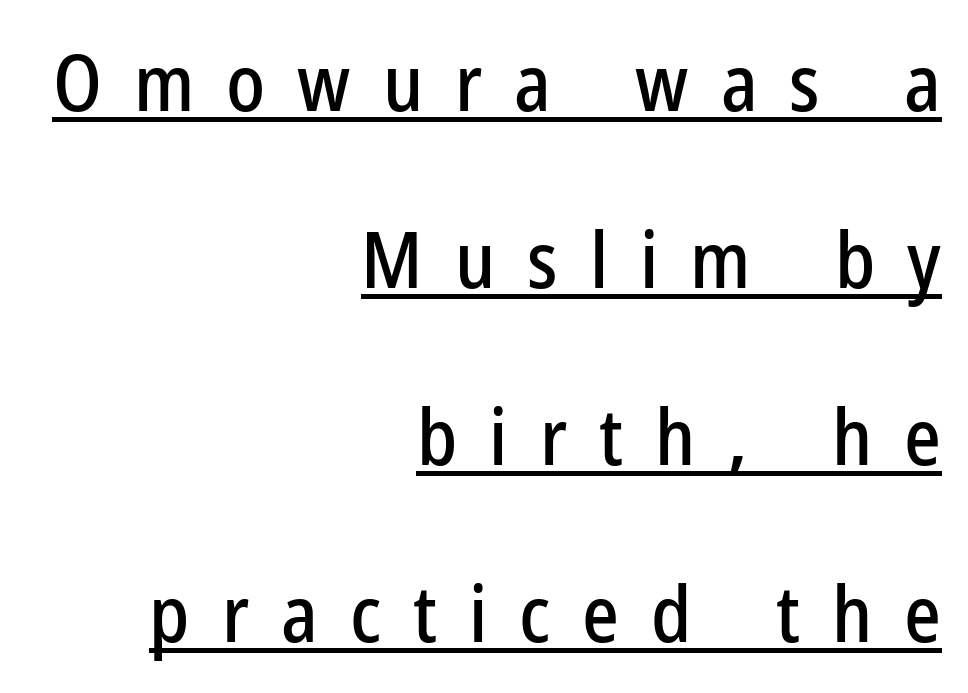
Q: Is the text italic (slanted)? A: No, it is upright.
Q: Is the typeface a serif or a sans-serif typeface? A: Sans-serif.
Q: Is the text underlined? A: Yes.
Q: How is the paragraph aligned? A: Right-aligned.
Q: Is the spacing between letters normal or unusually wide? A: Unusually wide.
Q: Is the spacing between lines tight, normal or loose? A: Loose.
Q: Width (condensed, normal, or wide)? A: Condensed.
Q: Stroke contrast? A: Low.
Q: x-height? A: Medium.
Q: Monospaced? A: No.
